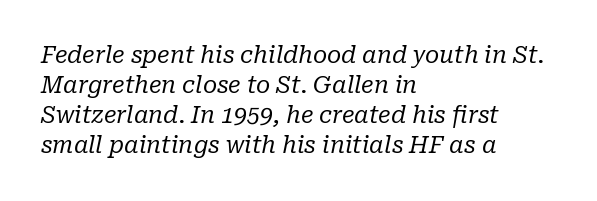
Honestly, the row spacing looks completely unremarkable. Spacing between characters is what you'd get straight out of the box. The paragraph has a hard left edge and a soft right edge. Heft: none added — not bold. The words here are not underlined.
